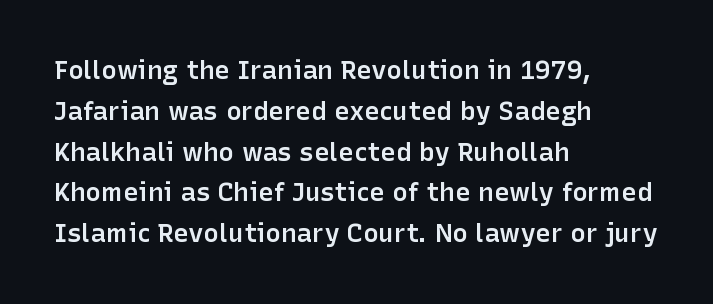
Caption: semibold face, moderately heavy strokes. Students, observe: this is what conventionally led text looks like. Quick note: not italic, upright. A bare baseline throughout the passage.
